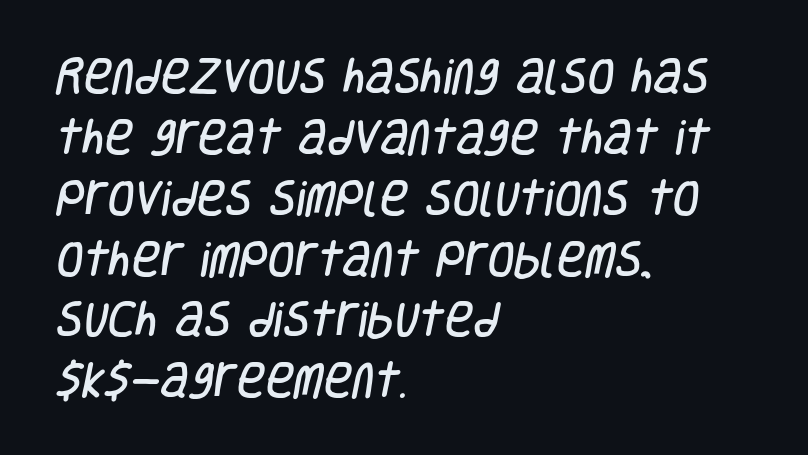
The image shows 39 px condensed sans-serif type; set left-aligned, normal line spacing (1.56x), normal letter spacing, not underlined; low stroke contrast and a large x-height.
